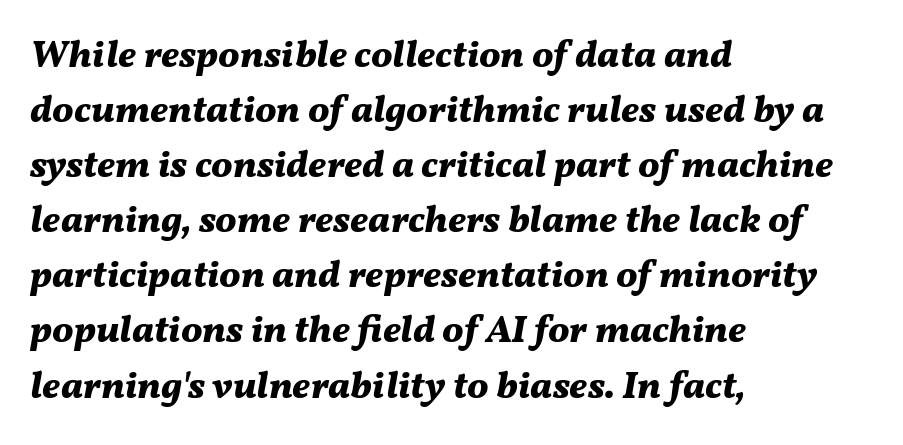
Q: Is the text bold? A: Yes.
Q: Is the text italic (slanted)? A: Yes, it leans right by about 11 degrees.
Q: Is the text underlined? A: No.
Q: How is the paragraph aligned? A: Left-aligned.
Q: Is the spacing between letters normal or unusually wide? A: Normal.
Q: Is the spacing between lines tight, normal or loose? A: Normal.
Q: Width (condensed, normal, or wide)? A: Normal.
Q: Stroke contrast? A: Medium.
Q: x-height? A: Medium.
Q: Monospaced? A: No.
